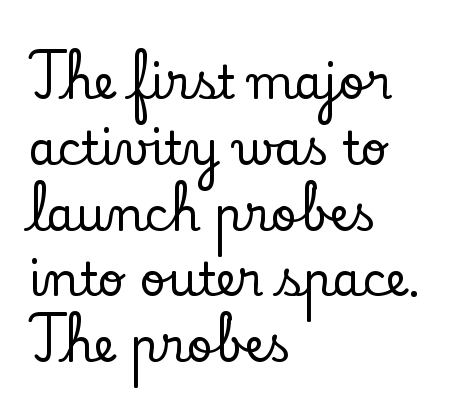
The image shows 46 px serif type, upright; set left-aligned, normal line spacing (1.43x), normal letter spacing, not underlined; low stroke contrast and a small x-height.
